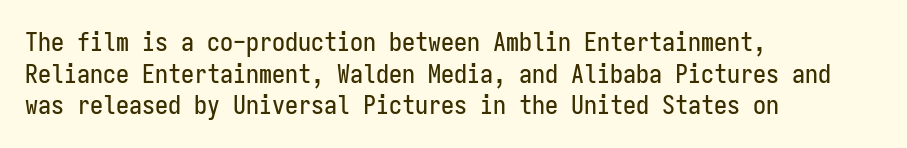
The image shows 26 px text type, upright; set left-aligned, line spacing 1.22x, normal letter spacing, not underlined.
